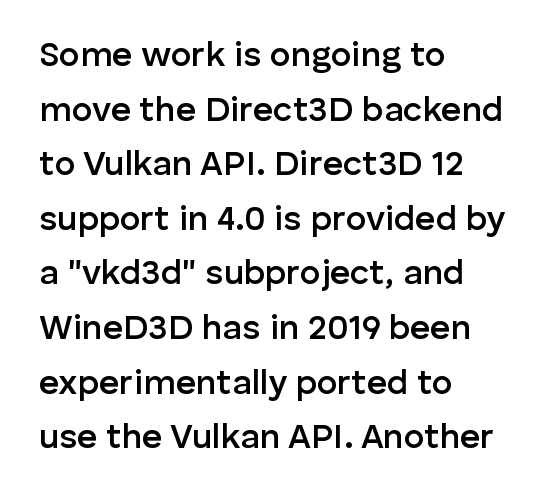
The image shows 35 px semibold sans-serif type, upright; set left-aligned, normal line spacing (1.56x), normal letter spacing, not underlined; low stroke contrast and a medium x-height.
